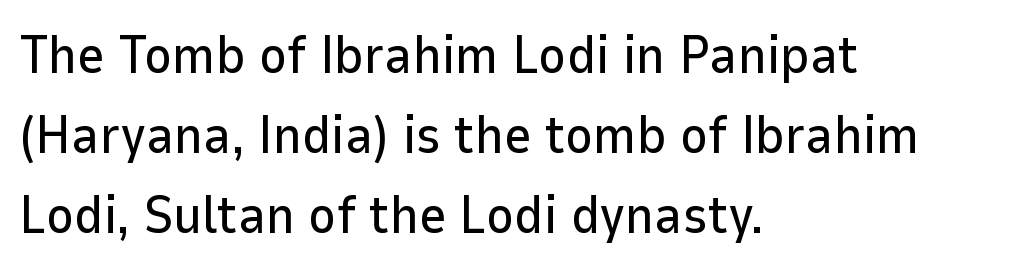
These lines sit exactly where default settings would place them. Ordinary non-slanted type is in use. Typeset ragged right — the left edge is the straight one. Examine the stroke ends and you'll find no serifs. Tracking value appears to be zero — textbook default spacing.
